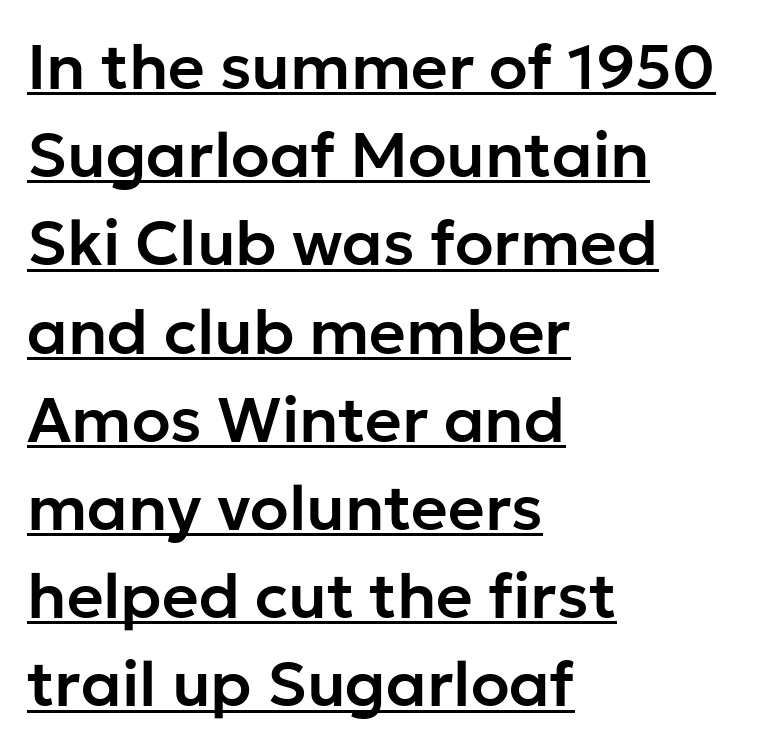
Italic: no, the glyphs are upright roman. The rag falls on the right side of this text block. If you measured baseline to baseline, you'd find a middling distance. This is sans-serif lettering, the kind often seen on screens and signage. The type is set solid horizontally, with unmodified tracking. Decoration check: the copy is underlined.
